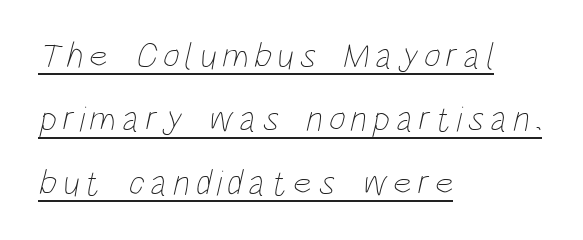
The image shows 36 px thin, condensed type; set left-aligned, line spacing 1.76x, underlined; low stroke contrast and a large x-height.
